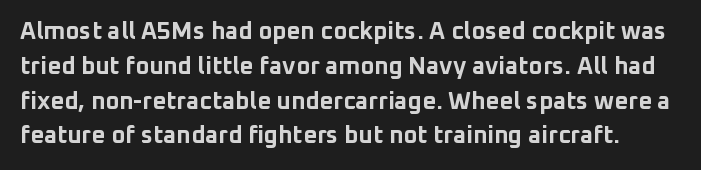
The block of text has a typical density, with ordinary space between rows. Quick note: not italic, upright. Strokes here are thick enough to call this a true bold. In terms of letterspacing, this is plain default setting. Plain, unruled lines of type.
